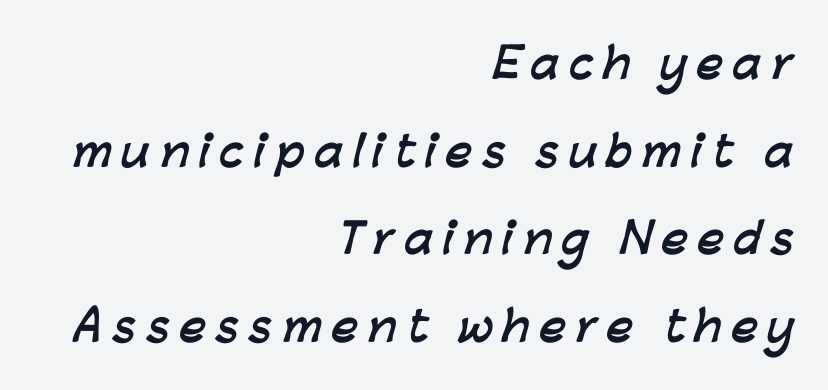
The image shows 41 px semibold sans-serif type; set right-aligned, loose line spacing (2.14x), unusually wide letter spacing (+0.24 em), not underlined; low stroke contrast and a medium x-height.
